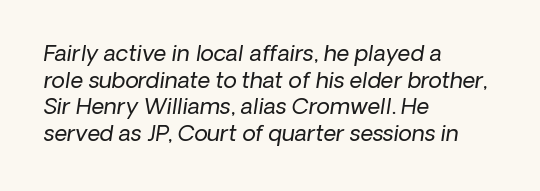
{"bold": "no", "underline": "no", "align": "left", "line_spacing_ratio": 1.21, "letter_spacing": "normal", "letter_spacing_em": 0.0, "glyph_px": 22}
